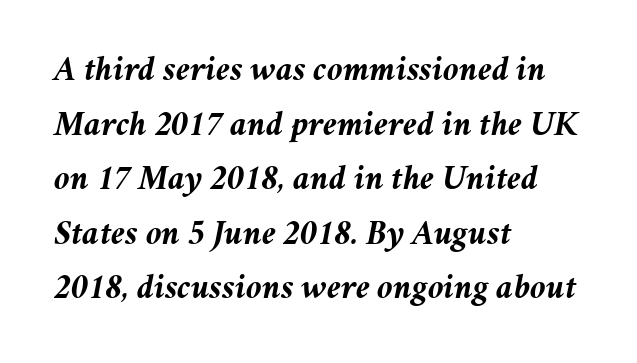
{"italic": "yes", "lean": "right", "slant_degrees": 11, "bold": "yes", "weight": "semibold", "width": "normal", "stroke_contrast": "medium", "x_height": "medium", "monospaced": "no", "underline": "no", "align": "left", "line_spacing": "normal", "line_spacing_ratio": 1.56, "letter_spacing": "normal", "letter_spacing_em": 0.0, "glyph_px": 35}
